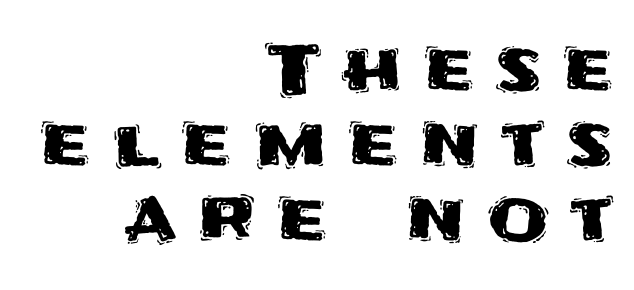
The image shows 70 px sans-serif type, upright; set right-aligned, tight line spacing (1.07x), unusually wide letter spacing (+0.31 em), not underlined; medium stroke contrast and a large x-height.
